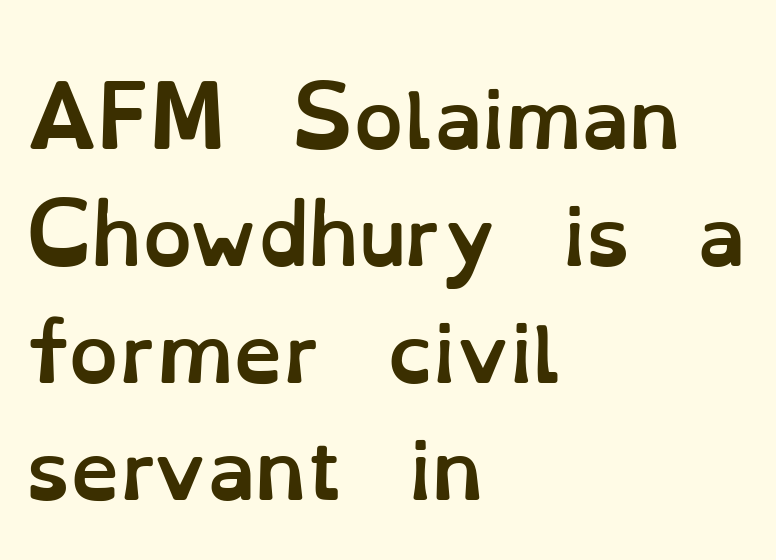
The typesetter chose a ragged-right arrangement here. This sample uses plain, unmodified letter spacing. The rendering uses a moderate line-height, typical for paragraphs. Plenty of ink on the page — the face is bold. Each letter keeps its own natural width here, so spacing adapts to shape. Descenders hang freely into open space.
